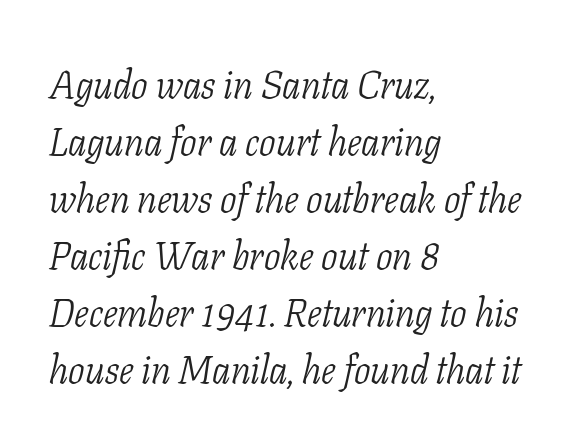
{"serif": "yes", "italic": "yes", "lean": "right", "slant_degrees": 11, "bold": "no", "weight": "light", "width": "condensed", "stroke_contrast": "low", "x_height": "medium", "monospaced": "no", "underline": "no", "align": "left", "line_spacing": "normal", "line_spacing_ratio": 1.46, "letter_spacing": "normal", "letter_spacing_em": 0.0, "glyph_px": 39}
